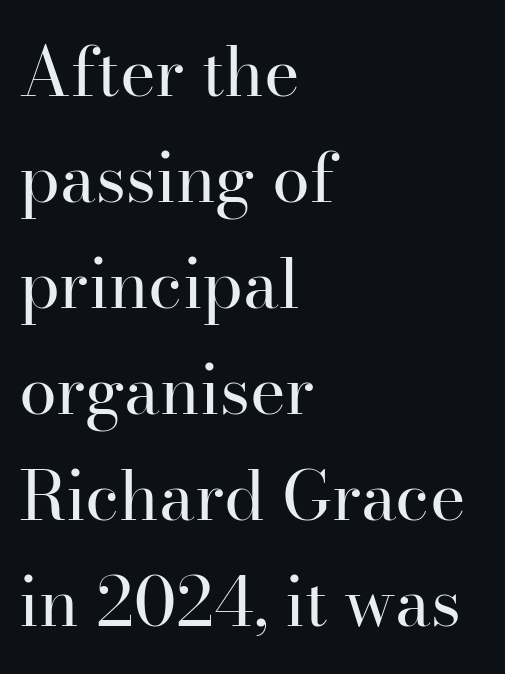
Think of a printed novel: that variable character pitch is what you see here. The characters are drawn with everyday or finer stroke widths. The passage shown has conventional tracking throughout. Upright lettering throughout.
